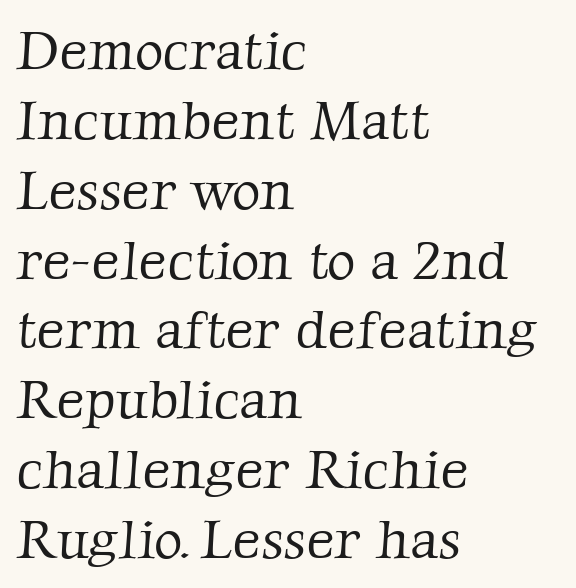
{"serif": "yes", "bold": "no", "weight": "light", "width": "normal", "stroke_contrast": "low", "x_height": "medium", "monospaced": "no", "underline": "no", "align": "left", "line_spacing": "normal", "line_spacing_ratio": 1.27, "letter_spacing": "normal", "letter_spacing_em": 0.0, "glyph_px": 55}
